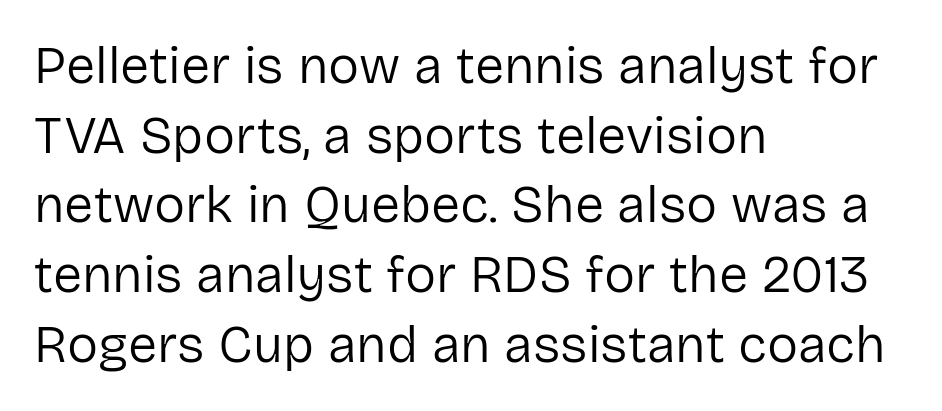
The image shows 52 px regular-weight sans-serif type, upright; set left-aligned, normal line spacing (1.34x), normal letter spacing, not underlined; low stroke contrast and a medium x-height.
